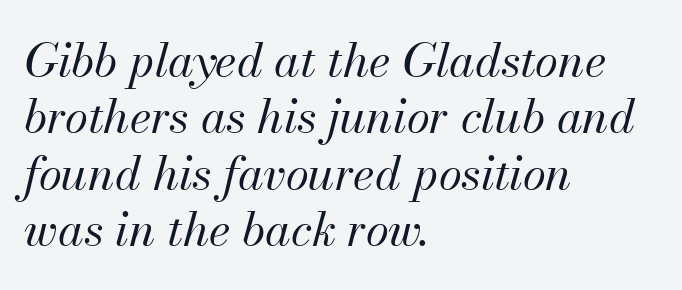
{"italic": "yes", "lean": "right", "slant_degrees": 13, "bold": "no", "weight": "regular", "width": "normal", "stroke_contrast": "medium", "x_height": "small", "monospaced": "no", "underline": "no", "align": "left", "line_spacing_ratio": 1.2, "letter_spacing": "normal", "letter_spacing_em": 0.0, "glyph_px": 47}
